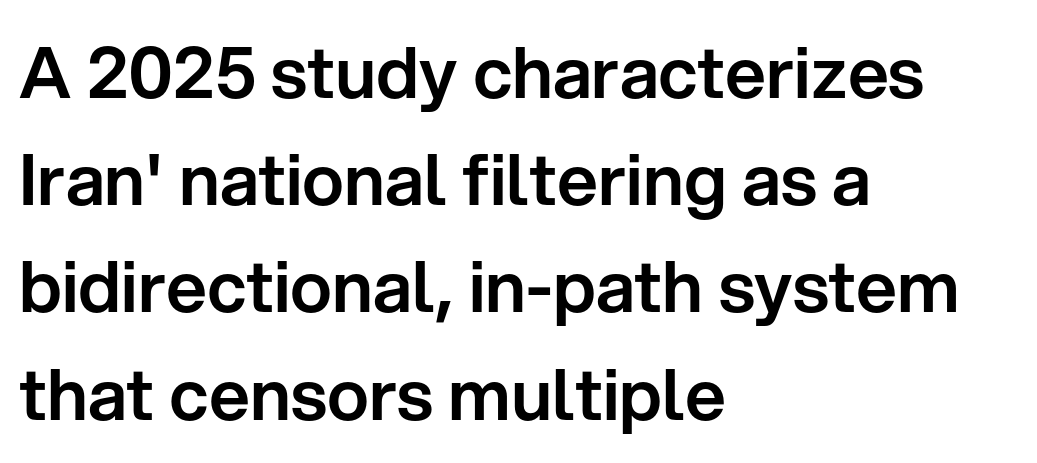
The image shows 71 px sans-serif type, upright; set left-aligned, normal line spacing (1.51x), normal letter spacing, not underlined; low stroke contrast and a medium x-height.
